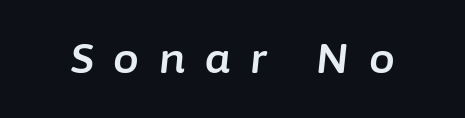
Note the varied advance widths — an 'i' is clearly narrower than an 'm'. Italic? Definitely — the glyphs are oblique. Decoration check: the copy has no underline. How are the letters spaced? Widely, with obvious added tracking.
